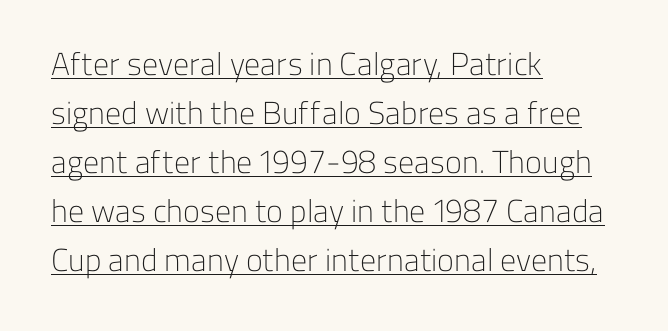
{"serif": "no", "italic": "no", "bold": "no", "weight": "light", "width": "normal", "stroke_contrast": "low", "x_height": "medium", "monospaced": "no", "underline": "yes", "align": "left", "line_spacing": "normal", "line_spacing_ratio": 1.53, "letter_spacing": "normal", "letter_spacing_em": 0.0, "glyph_px": 32}
